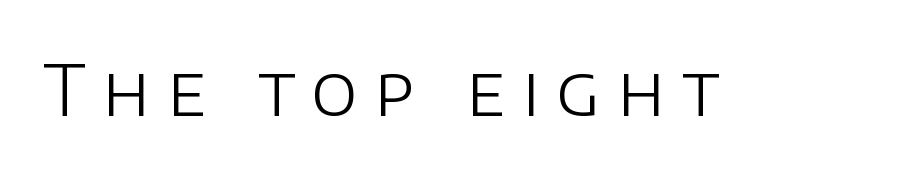
Note the varied advance widths — an 'i' is clearly narrower than an 'm'. Italic? Not at all — the glyphs are vertical. The words here are not underlined. Is the stroke heavy? The answer is a plain regular-or-lighter. What kind of face is this? One without serifs — a sans.
